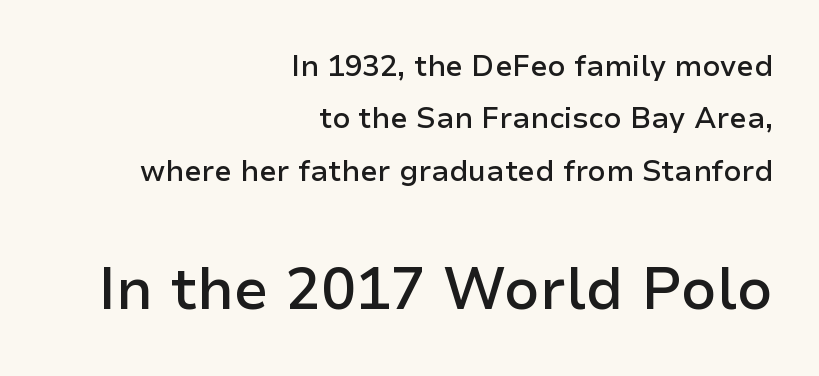
The image shows 58 px semibold sans-serif type, upright; set right-aligned, line spacing 1.81x, normal letter spacing, not underlined; the second (bottom) block is 2.0x larger; low stroke contrast and a medium x-height.
